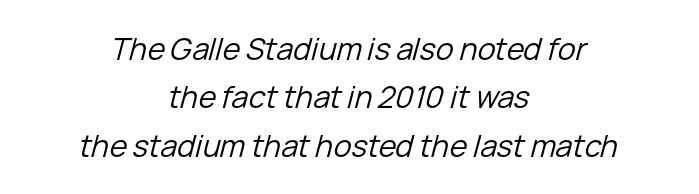
The image shows 30 px regular-weight type, italic (leaning right); set centered, normal line spacing (1.61x), normal letter spacing, not underlined; low stroke contrast and a medium x-height.
